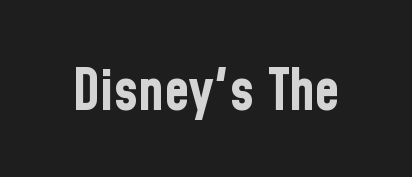
The image shows 57 px bold, condensed sans-serif type, upright; set normal letter spacing, not underlined; low stroke contrast and a medium x-height.
